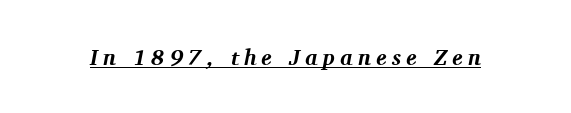
Q: Is the text bold? A: Yes.
Q: Is the text italic (slanted)? A: Yes, it leans right by about 11 degrees.
Q: Is the text underlined? A: Yes.
Q: Is the spacing between letters normal or unusually wide? A: Unusually wide.
